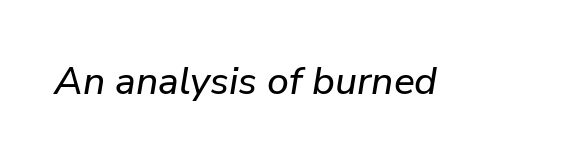
Honestly, the letter spacing is just normal — you wouldn't notice it. A typesetter would call this proportional, since set widths differ per character. The foot of each line stays bare and open. These lines were composed using italics.
